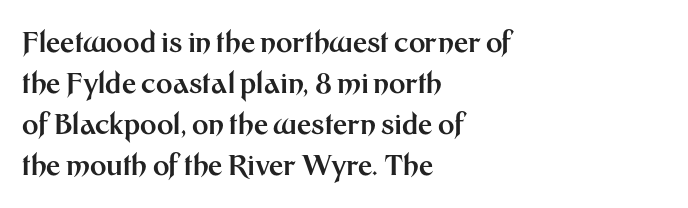
The image shows 28 px bold sans-serif type, upright; set left-aligned, normal line spacing (1.47x), normal letter spacing, not underlined; medium stroke contrast and a medium x-height.
